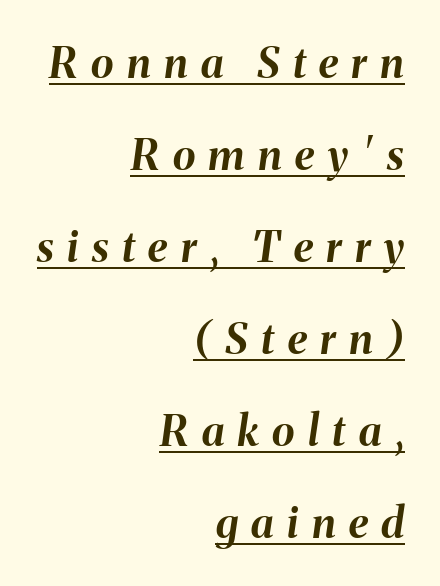
{"italic": "yes", "lean": "right", "slant_degrees": 8, "bold": "yes", "weight": "bold", "width": "normal", "stroke_contrast": "medium", "x_height": "medium", "monospaced": "no", "underline": "yes", "align": "right", "line_spacing": "loose", "line_spacing_ratio": 2.19, "letter_spacing": "wide", "letter_spacing_em": 0.32, "glyph_px": 42}
